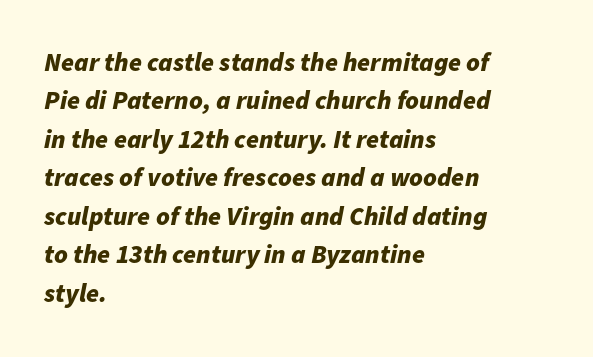
The image shows 26 px bold type, italic (leaning right); set left-aligned, normal line spacing (1.48x), normal letter spacing, not underlined.
